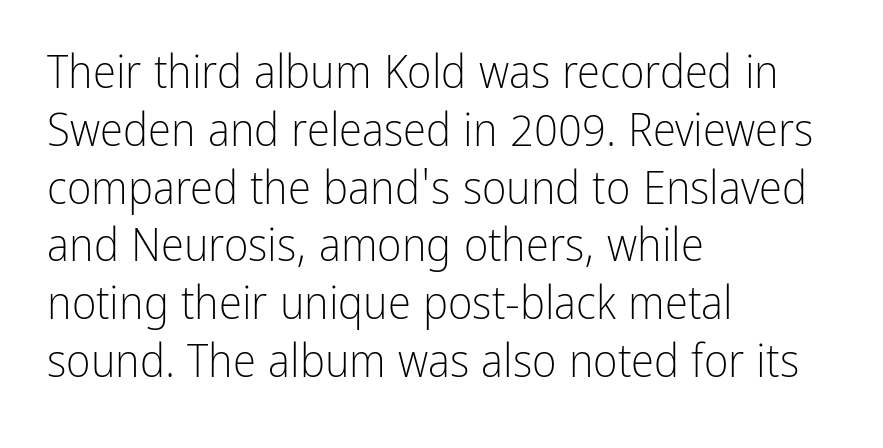
The image shows 47 px light, condensed sans-serif type, upright; set left-aligned, line spacing 1.23x, normal letter spacing, not underlined; low stroke contrast and a medium x-height.
